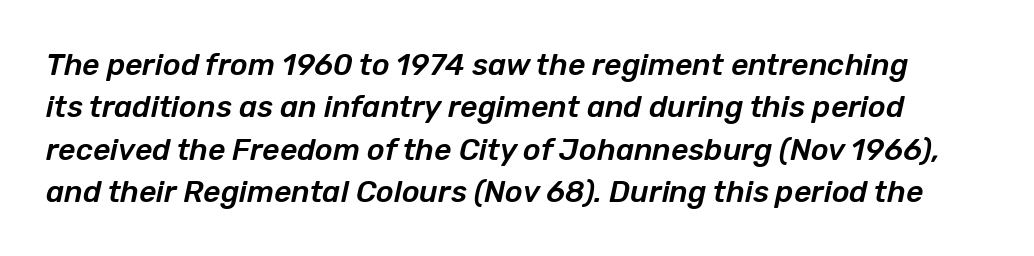
{"italic": "yes", "lean": "right", "slant_degrees": 12, "width": "normal", "stroke_contrast": "low", "x_height": "medium", "monospaced": "no", "underline": "no", "line_spacing": "normal", "line_spacing_ratio": 1.41, "letter_spacing": "normal", "letter_spacing_em": 0.0, "glyph_px": 30}
